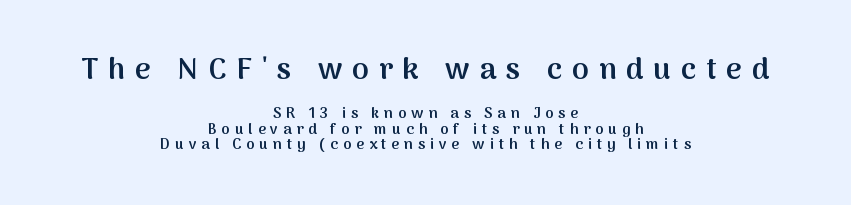
The paragraph shown floats in the horizontal middle. A typesetter would call this proportional, since set widths differ per character. The sample has been set in demibold, a notch under bold. Every stem runs plumb, perpendicular to the baseline. Each new line begins almost immediately beneath the previous one. Does extra space separate the letters? Yes, quite a lot of it.
